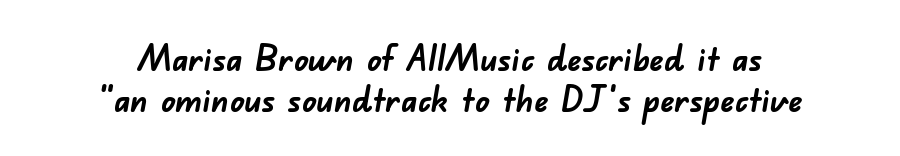
Varying glyph widths throughout — classic text-font behaviour. Caption: standard tracking, unaltered. A bare baseline throughout the passage. This sample uses a sans-serif face. Typographic density is high because the face is bold.
